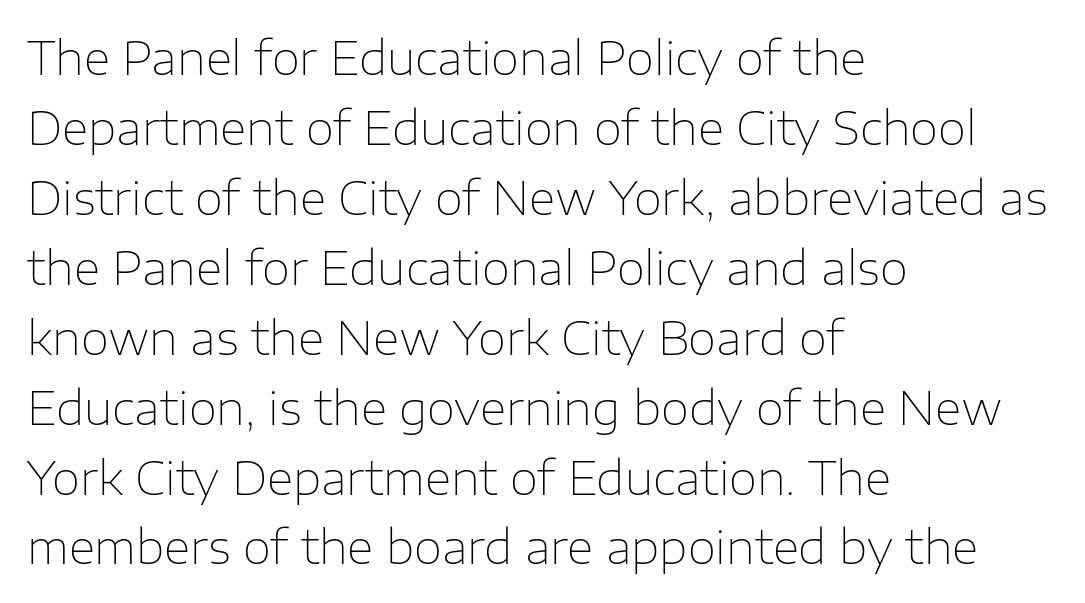
The image shows 46 px thin sans-serif type, upright; set left-aligned, normal line spacing (1.52x), normal letter spacing, not underlined; low stroke contrast and a medium x-height.
